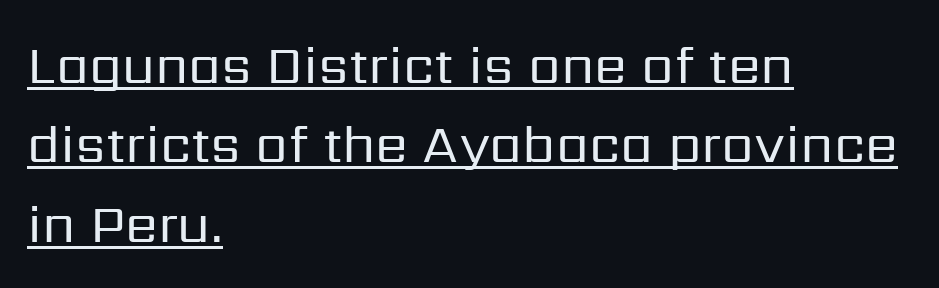
Q: Is the text bold? A: No.
Q: Is the text italic (slanted)? A: No, it is upright.
Q: Is the typeface a serif or a sans-serif typeface? A: Sans-serif.
Q: Is the text underlined? A: Yes.
Q: How is the paragraph aligned? A: Left-aligned.
Q: Is the spacing between letters normal or unusually wide? A: Normal.
Q: Is the spacing between lines tight, normal or loose? A: Normal.
Q: Width (condensed, normal, or wide)? A: Normal.
Q: Stroke contrast? A: Low.
Q: x-height? A: Medium.
Q: Monospaced? A: No.
